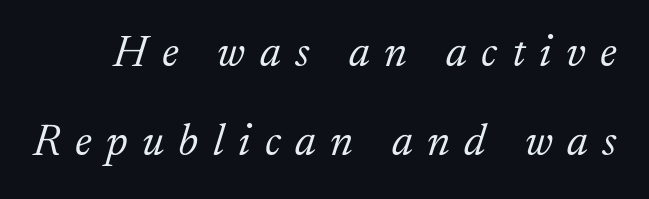
Tall strokes in this sample are angled rather than plumb. Inter-character spacing is expanded well beyond the font's built-in metrics. Airy leading. Unmarked baselines from the first word to the last. These lines are rendered in a variable-pitch font.
